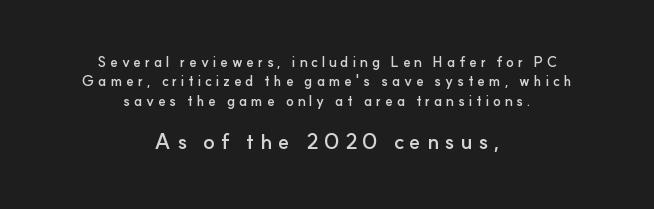
Q: Is the text bold? A: Yes.
Q: Is the text italic (slanted)? A: No, it is upright.
Q: Is the text underlined? A: No.
Q: How is the paragraph aligned? A: Centered.
Q: Is the spacing between letters normal or unusually wide? A: Unusually wide.
Q: Is the spacing between lines tight, normal or loose? A: Normal.
Q: Which block of text is set in a larger size, the first (top) or the second (bottom)? A: The second (bottom) one.
